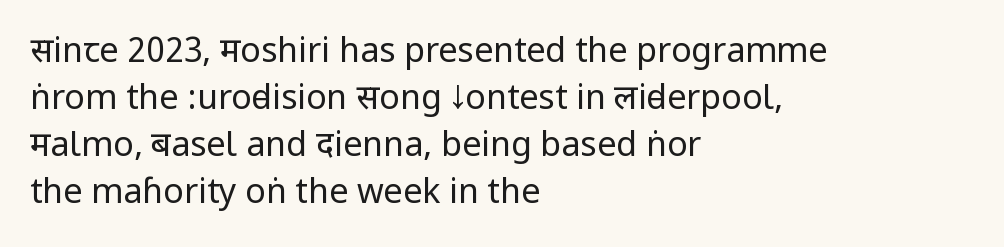
{"serif": "no", "italic": "no", "bold": "no", "weight": "regular", "width": "condensed", "stroke_contrast": "low", "underline": "no", "align": "left", "line_spacing": "normal", "line_spacing_ratio": 1.38, "letter_spacing": "normal", "letter_spacing_em": 0.0, "glyph_px": 34}
